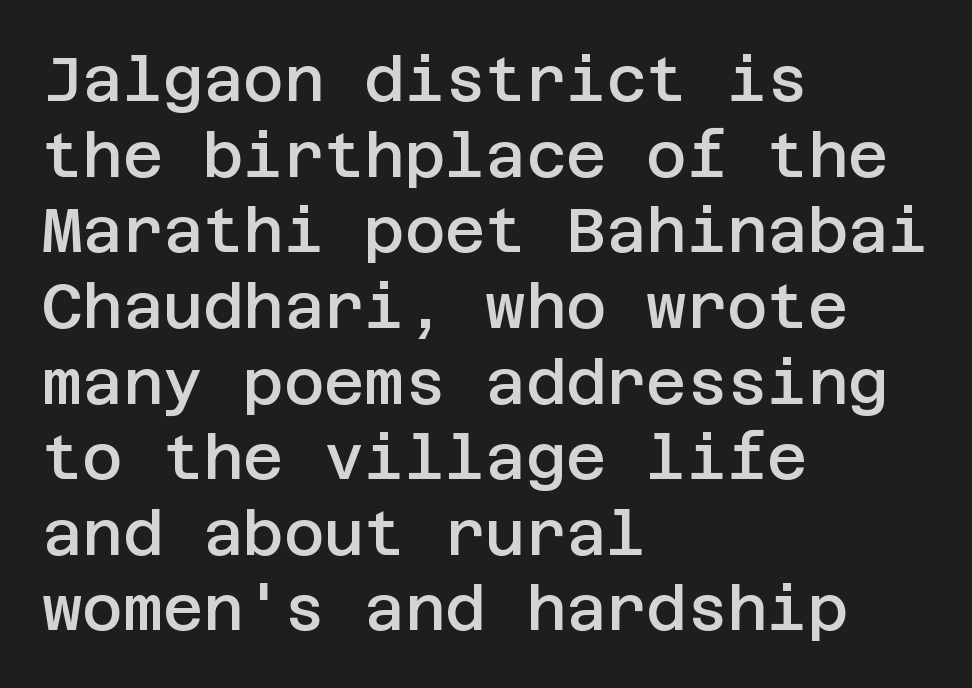
Q: Is the text bold? A: Semi-bold.
Q: Is the text italic (slanted)? A: No, it is upright.
Q: Is the typeface a serif or a sans-serif typeface? A: Sans-serif.
Q: Is the text underlined? A: No.
Q: How is the paragraph aligned? A: Left-aligned.
Q: Is the spacing between letters normal or unusually wide? A: Normal.
Q: Width (condensed, normal, or wide)? A: Normal.
Q: Stroke contrast? A: Low.
Q: x-height? A: Large.
